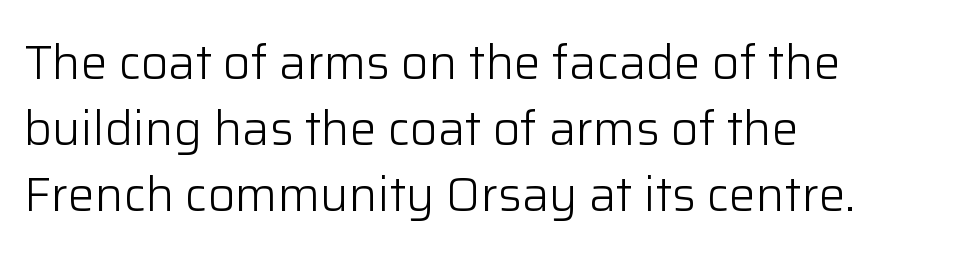
Q: Is the text bold? A: No.
Q: Is the text italic (slanted)? A: No, it is upright.
Q: Is the typeface a serif or a sans-serif typeface? A: Sans-serif.
Q: Is the text underlined? A: No.
Q: How is the paragraph aligned? A: Left-aligned.
Q: Is the spacing between letters normal or unusually wide? A: Normal.
Q: Is the spacing between lines tight, normal or loose? A: Normal.
Q: Width (condensed, normal, or wide)? A: Normal.
Q: Stroke contrast? A: Low.
Q: x-height? A: Medium.
Q: Monospaced? A: No.
